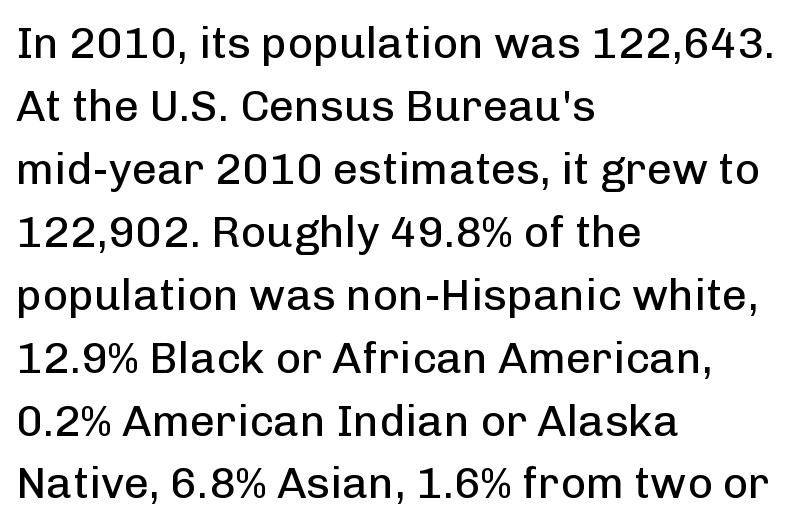
The image shows 44 px regular-weight sans-serif type, upright; set left-aligned, normal line spacing (1.43x), normal letter spacing, not underlined; low stroke contrast and a medium x-height.
